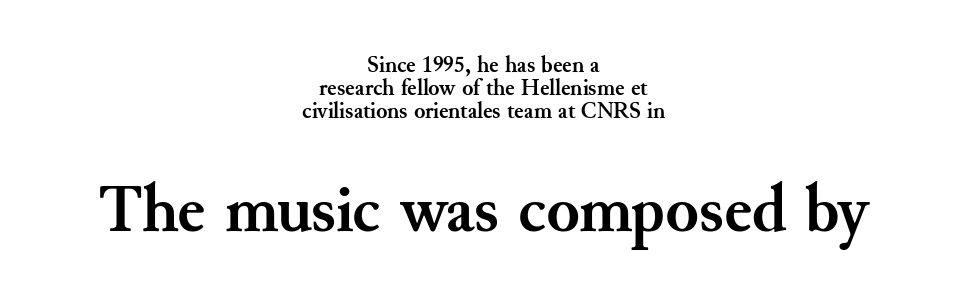
Q: Is the text bold? A: Yes.
Q: Is the text italic (slanted)? A: No, it is upright.
Q: Is the typeface a serif or a sans-serif typeface? A: Serif.
Q: Is the text underlined? A: No.
Q: How is the paragraph aligned? A: Centered.
Q: Is the spacing between letters normal or unusually wide? A: Normal.
Q: Is the spacing between lines tight, normal or loose? A: Tight.
Q: Which block of text is set in a larger size, the first (top) or the second (bottom)? A: The second (bottom) one.
Q: Width (condensed, normal, or wide)? A: Normal.
Q: Stroke contrast? A: Medium.
Q: x-height? A: Small.
Q: Monospaced? A: No.
